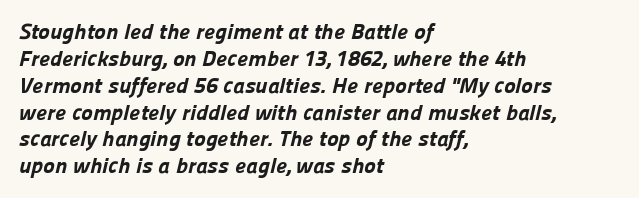
Q: Is the text bold? A: Yes.
Q: Is the text underlined? A: No.
Q: How is the paragraph aligned? A: Left-aligned.
Q: Is the spacing between letters normal or unusually wide? A: Normal.
